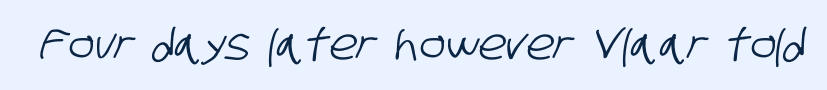
The passage shown is not underscored anywhere. This is sans-serif lettering, the kind often seen on screens and signage. This rendering leaves character spacing at its baseline value. The face used here is proportionally spaced, like ordinary book or web type.
